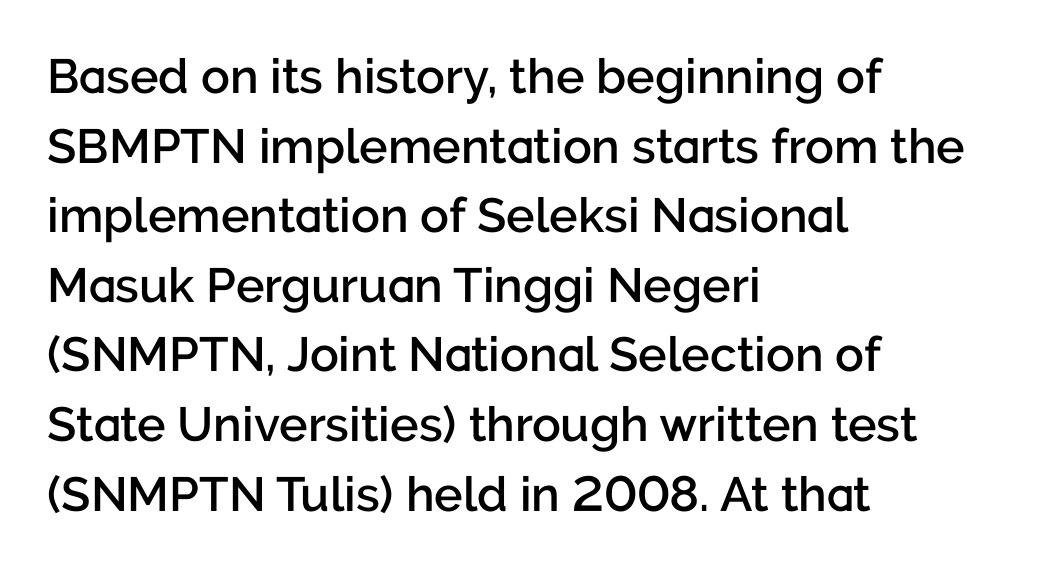
The image shows 48 px semibold sans-serif type, upright; set left-aligned, normal line spacing (1.45x), normal letter spacing, not underlined; low stroke contrast and a medium x-height.
